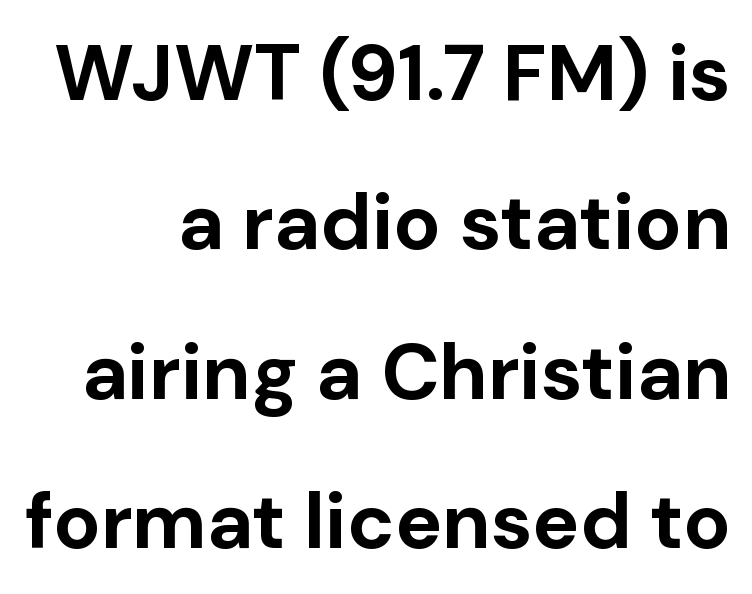
Stroke terminals: plain, sans-serif. You could not count columns in this text — the font is proportionally spaced. The ragged edge is on the left, which tells us the setting is flush right. The letters stand upright; this is a roman face.
